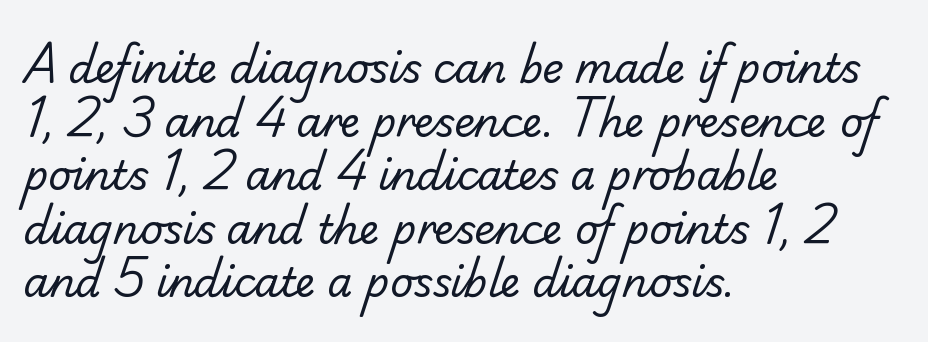
Q: Is the text bold? A: No.
Q: Is the typeface a serif or a sans-serif typeface? A: Sans-serif.
Q: Is the text underlined? A: No.
Q: How is the paragraph aligned? A: Left-aligned.
Q: Is the spacing between letters normal or unusually wide? A: Normal.
Q: Is the spacing between lines tight, normal or loose? A: Normal.
Q: Width (condensed, normal, or wide)? A: Normal.
Q: Stroke contrast? A: Low.
Q: x-height? A: Small.
Q: Monospaced? A: No.
